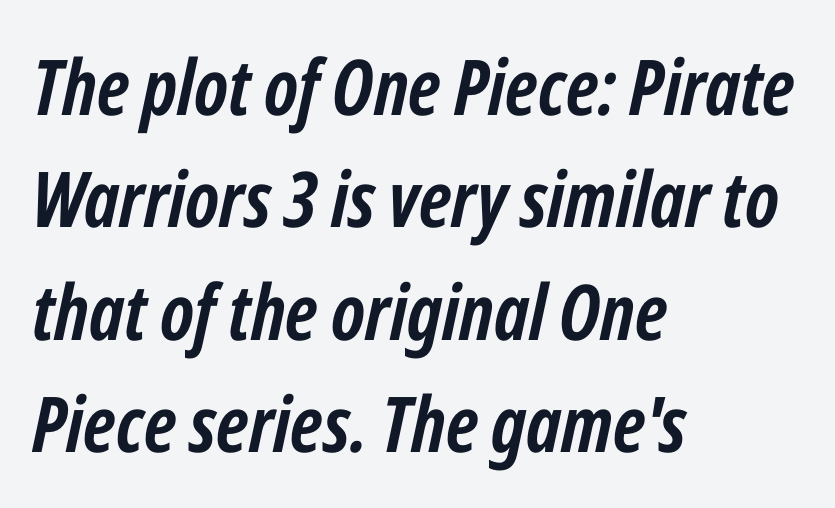
Q: Is the text bold? A: Yes.
Q: Is the text italic (slanted)? A: Yes, it leans right by about 12 degrees.
Q: Is the text underlined? A: No.
Q: How is the paragraph aligned? A: Left-aligned.
Q: Is the spacing between letters normal or unusually wide? A: Normal.
Q: Is the spacing between lines tight, normal or loose? A: Normal.
Q: Width (condensed, normal, or wide)? A: Condensed.
Q: Stroke contrast? A: Low.
Q: x-height? A: Medium.
Q: Monospaced? A: No.
